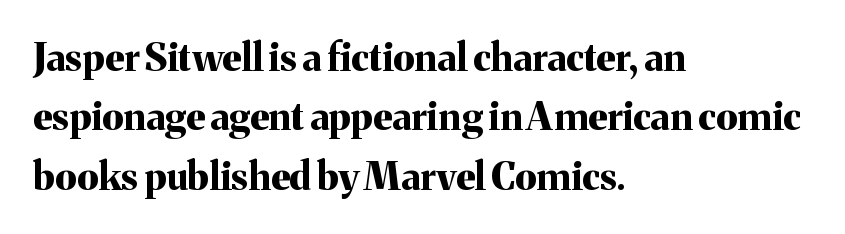
Q: Is the text bold? A: Yes.
Q: Is the text italic (slanted)? A: No, it is upright.
Q: Is the typeface a serif or a sans-serif typeface? A: Serif.
Q: Is the text underlined? A: No.
Q: How is the paragraph aligned? A: Left-aligned.
Q: Is the spacing between letters normal or unusually wide? A: Normal.
Q: Is the spacing between lines tight, normal or loose? A: Normal.
Q: Width (condensed, normal, or wide)? A: Normal.
Q: Stroke contrast? A: Medium.
Q: x-height? A: Medium.
Q: Monospaced? A: No.
